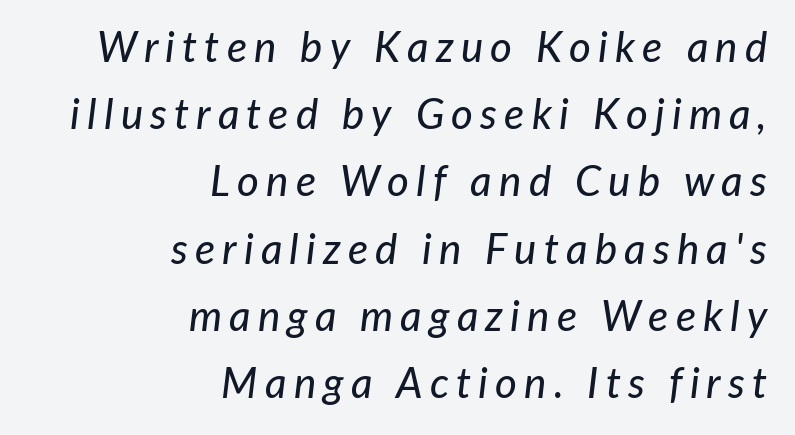
{"italic": "yes", "lean": "right", "slant_degrees": 7, "width": "normal", "stroke_contrast": "low", "x_height": "medium", "monospaced": "no", "underline": "no", "align": "right", "line_spacing": "normal", "line_spacing_ratio": 1.6, "glyph_px": 42}
